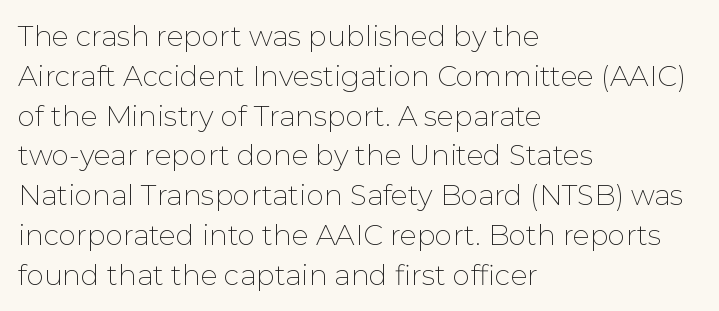
Q: Is the text bold? A: No.
Q: Is the text italic (slanted)? A: No, it is upright.
Q: Is the typeface a serif or a sans-serif typeface? A: Sans-serif.
Q: Is the text underlined? A: No.
Q: How is the paragraph aligned? A: Left-aligned.
Q: Is the spacing between letters normal or unusually wide? A: Normal.
Q: Is the spacing between lines tight, normal or loose? A: Normal.
Q: Width (condensed, normal, or wide)? A: Normal.
Q: Stroke contrast? A: Low.
Q: x-height? A: Medium.
Q: Monospaced? A: No.
